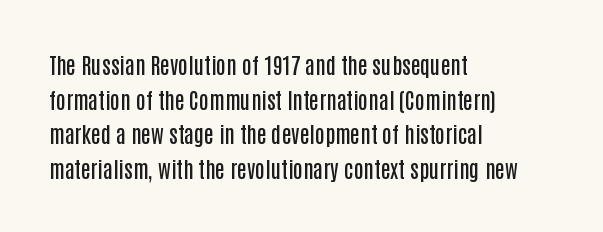
The image shows 22 px text type, upright; set left-aligned, normal line spacing (1.57x), normal letter spacing, not underlined.
